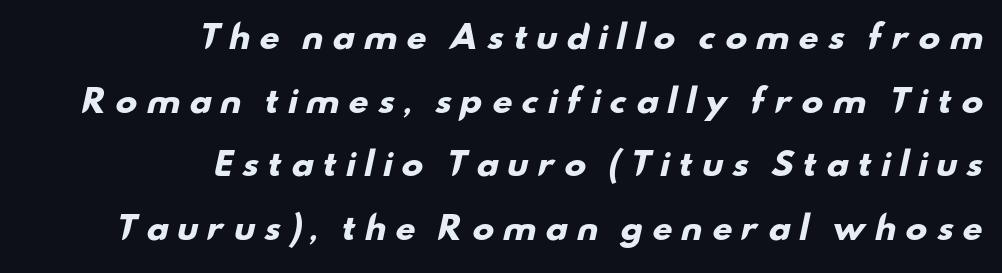
Q: Is the text bold? A: Yes.
Q: Is the typeface a serif or a sans-serif typeface? A: Sans-serif.
Q: Is the text underlined? A: No.
Q: How is the paragraph aligned? A: Right-aligned.
Q: Is the spacing between letters normal or unusually wide? A: Unusually wide.
Q: Is the spacing between lines tight, normal or loose? A: Loose.
Q: Width (condensed, normal, or wide)? A: Wide.
Q: Stroke contrast? A: Low.
Q: x-height? A: Small.
Q: Monospaced? A: No.
